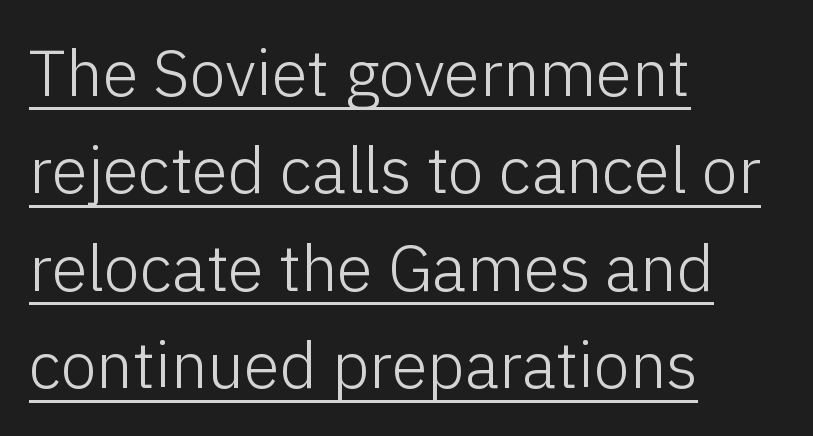
The image shows 65 px light sans-serif type, upright; set left-aligned, normal line spacing (1.5x), normal letter spacing, underlined; low stroke contrast and a medium x-height.
